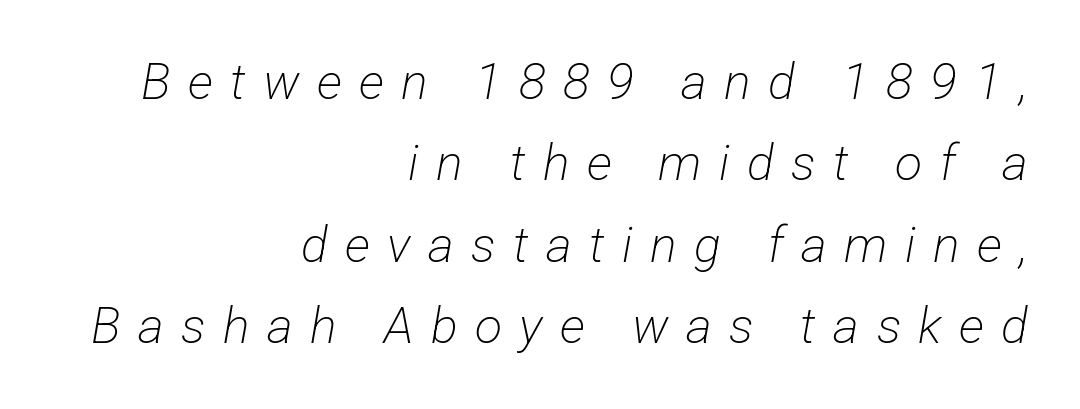
Q: Is the text bold? A: No.
Q: Is the typeface a serif or a sans-serif typeface? A: Sans-serif.
Q: Is the text underlined? A: No.
Q: How is the paragraph aligned? A: Right-aligned.
Q: Is the spacing between letters normal or unusually wide? A: Unusually wide.
Q: Is the spacing between lines tight, normal or loose? A: Normal.
Q: Width (condensed, normal, or wide)? A: Condensed.
Q: Stroke contrast? A: Low.
Q: x-height? A: Medium.
Q: Monospaced? A: No.
